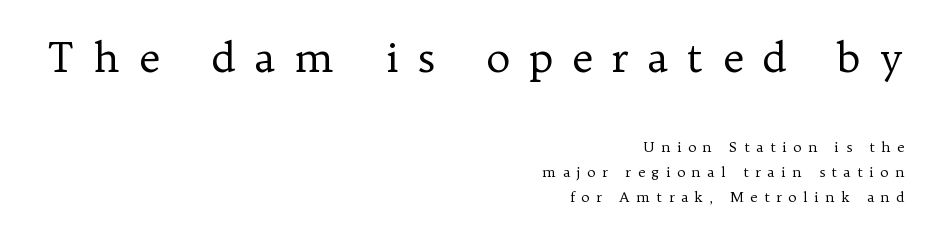
{"serif": "yes", "italic": "no", "bold": "no", "weight": "regular", "width": "normal", "stroke_contrast": "low", "x_height": "medium", "monospaced": "no", "underline": "no", "align": "right", "line_spacing_ratio": 1.8, "letter_spacing": "wide", "letter_spacing_em": 0.46, "larger_block": "first", "size_ratio": 2.93, "glyph_px": 41}
